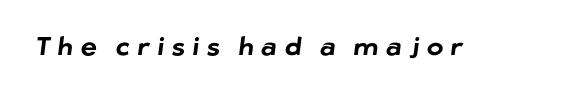
Q: Is the text bold? A: Yes.
Q: Is the text underlined? A: No.
Q: Is the spacing between letters normal or unusually wide? A: Unusually wide.
